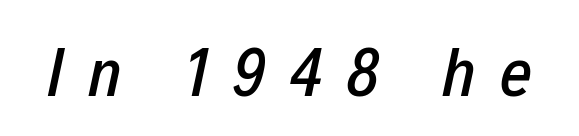
{"italic": "yes", "lean": "right", "slant_degrees": 12, "width": "condensed", "stroke_contrast": "low", "x_height": "medium", "monospaced": "no", "underline": "no", "letter_spacing": "wide", "letter_spacing_em": 0.36, "glyph_px": 69}
